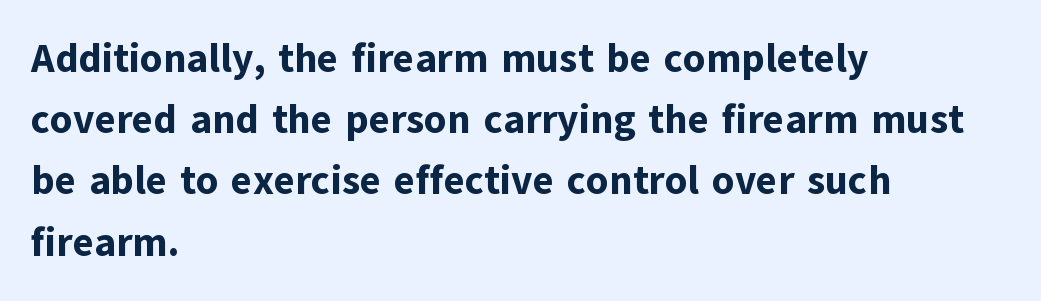
The image shows 40 px bold sans-serif type, upright; set left-aligned, normal line spacing (1.53x), normal letter spacing, not underlined; low stroke contrast and a medium x-height.
